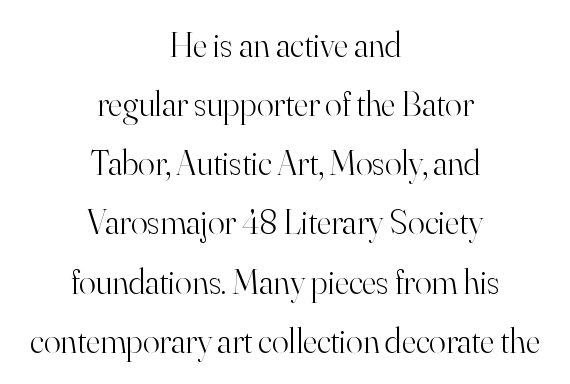
The image shows 35 px light serif type, upright; set centered, normal line spacing (1.69x), normal letter spacing, not underlined; high stroke contrast and a small x-height.
